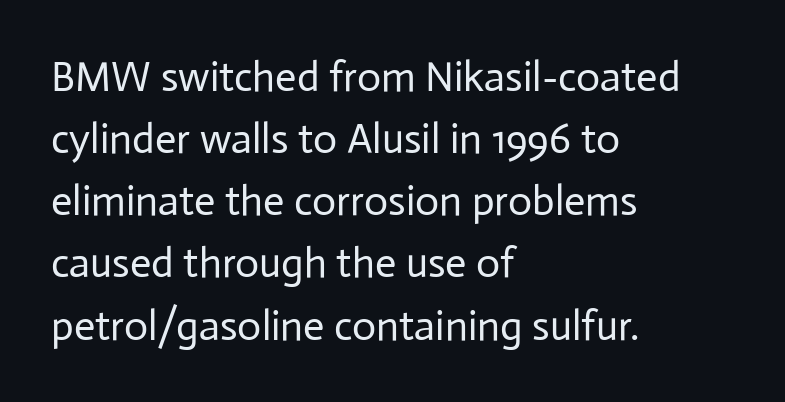
{"serif": "no", "italic": "no", "bold": "no", "weight": "regular", "width": "normal", "stroke_contrast": "low", "x_height": "medium", "monospaced": "no", "underline": "no", "align": "left", "line_spacing": "normal", "line_spacing_ratio": 1.48, "letter_spacing": "normal", "letter_spacing_em": 0.0, "glyph_px": 42}
